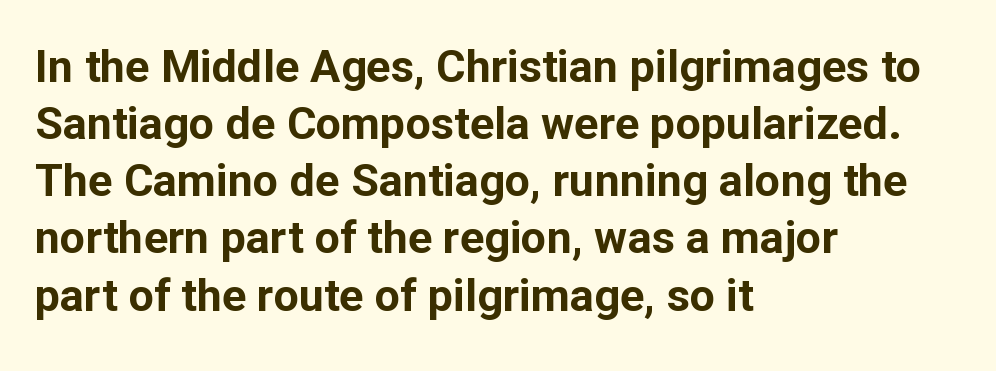
The image shows 45 px bold sans-serif type, upright; set left-aligned, normal line spacing (1.27x), normal letter spacing, not underlined; low stroke contrast and a medium x-height.
